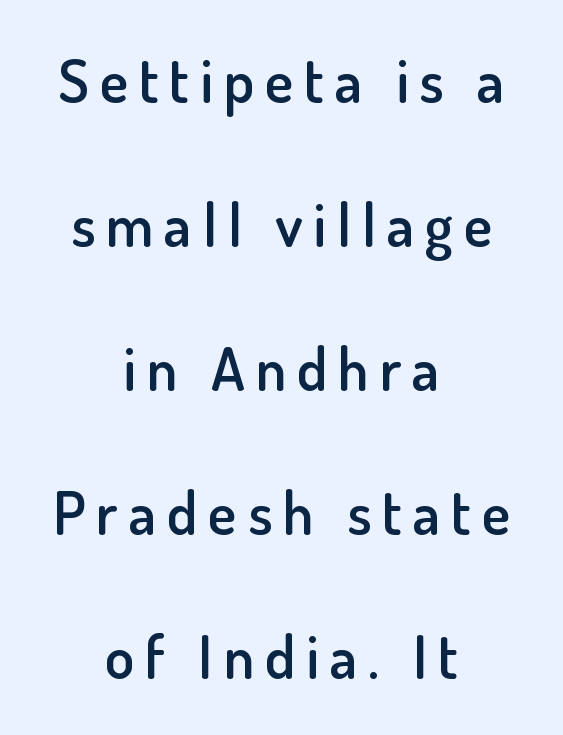
{"serif": "no", "italic": "no", "bold": "semi", "weight": "semibold", "width": "normal", "stroke_contrast": "low", "x_height": "small", "monospaced": "no", "underline": "no", "align": "center", "line_spacing": "loose", "line_spacing_ratio": 2.4, "glyph_px": 60}
